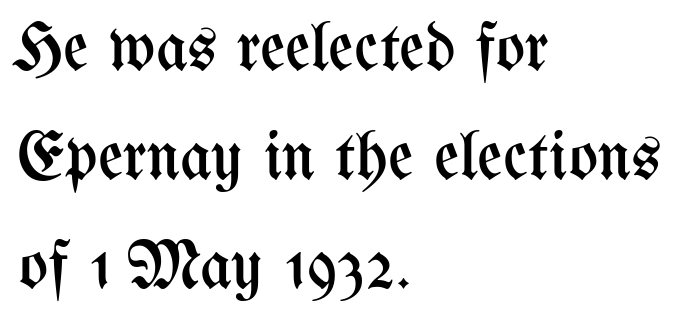
The image shows 69 px regular-weight, condensed type, upright; set left-aligned, normal line spacing (1.58x), normal letter spacing, not underlined; medium stroke contrast and a medium x-height.
